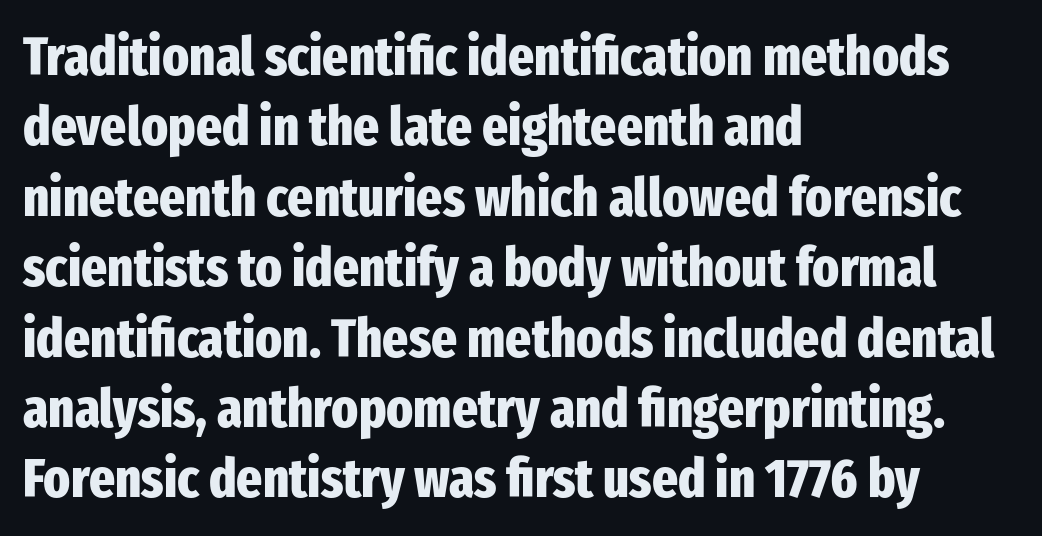
{"serif": "no", "italic": "no", "bold": "yes", "weight": "heavy", "width": "condensed", "stroke_contrast": "low", "x_height": "medium", "monospaced": "no", "underline": "no", "align": "left", "line_spacing": "normal", "line_spacing_ratio": 1.28, "letter_spacing": "normal", "letter_spacing_em": 0.0, "glyph_px": 55}
